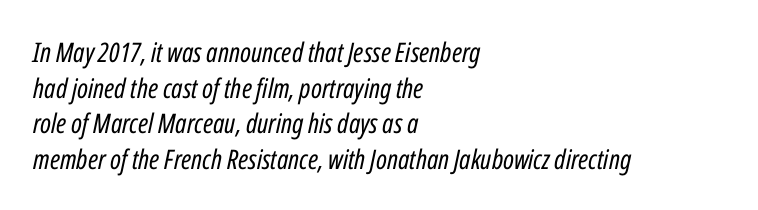
{"italic": "yes", "lean": "right", "slant_degrees": 12, "bold": "no", "underline": "no", "align": "left", "line_spacing": "normal", "line_spacing_ratio": 1.32, "letter_spacing": "normal", "letter_spacing_em": 0.0, "glyph_px": 27}
